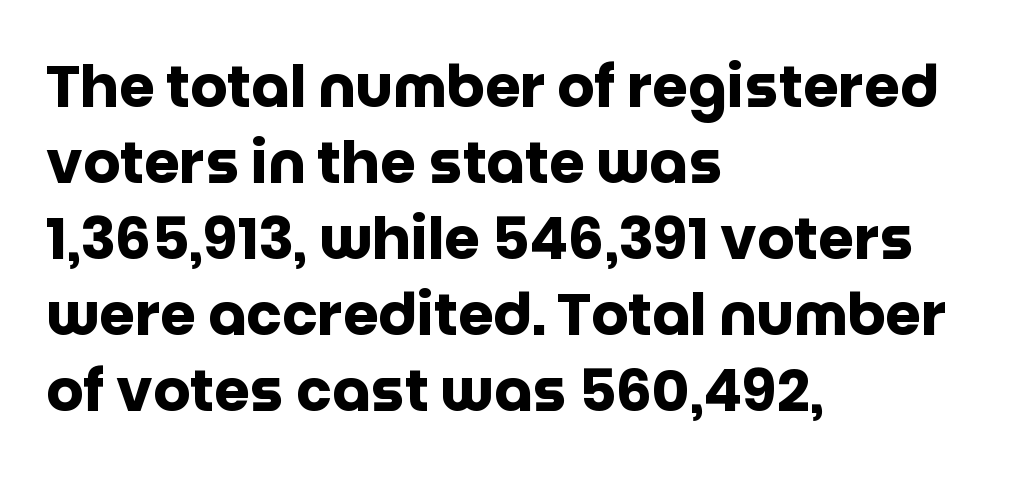
Vertically, the passage feels balanced, rows spaced as you'd expect. Looks like regular typesetting: each glyph gets only the width it needs. The typesetting leans heavy: a genuine bold. Check where the strokes stop: nothing finishes them off — pure sans. Leftover space on each line is placed entirely after the last word. Each row of text sits above clean, open space.
